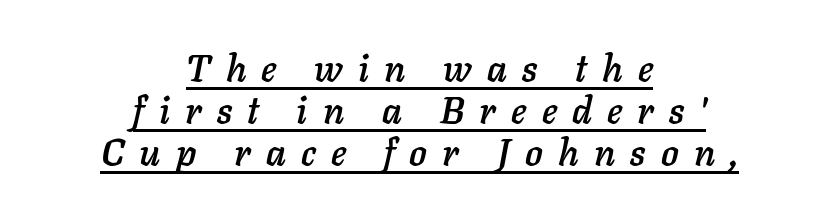
The image shows 37 px text type, italic (leaning right); set centered, tight line spacing (1.14x), unusually wide letter spacing (+0.41 em), underlined; low stroke contrast and a medium x-height.
